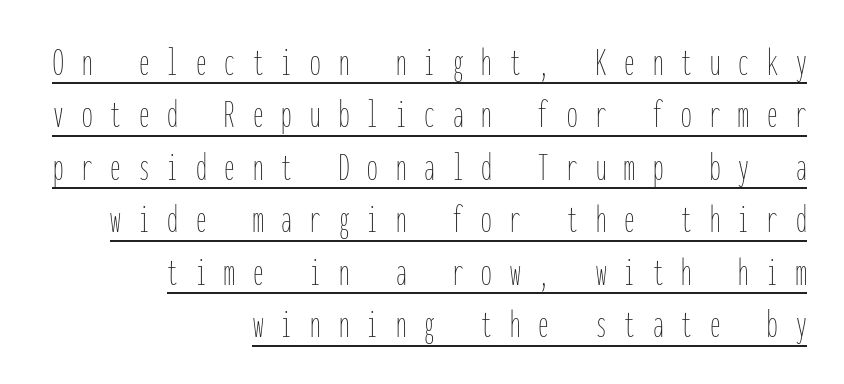
The image shows 42 px thin, condensed type, upright, monospaced; set right-aligned, normal line spacing (1.25x), unusually wide letter spacing (+0.43 em), underlined; low stroke contrast and a medium x-height.
